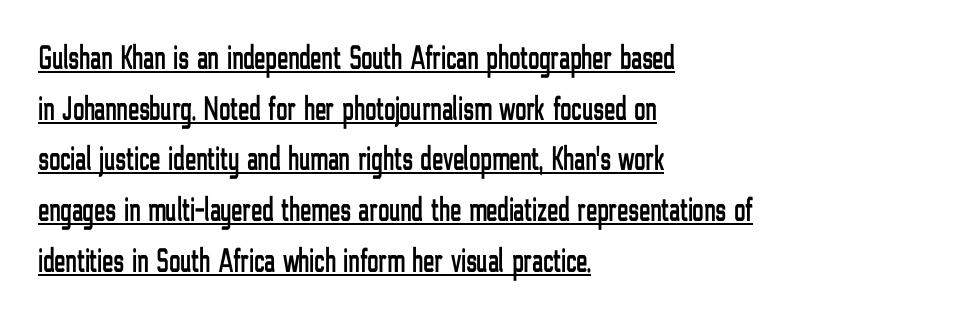
{"serif": "no", "italic": "no", "width": "condensed", "stroke_contrast": "low", "x_height": "medium", "monospaced": "no", "underline": "yes", "align": "left", "line_spacing": "normal", "line_spacing_ratio": 1.49, "letter_spacing": "normal", "letter_spacing_em": 0.0, "glyph_px": 34}
